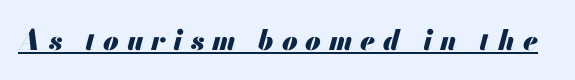
Proportional: the letters do not fall into vertical columns. Designer's note — italics engaged. Pretty heavy lettering here — definitely bold. Spacing between characters has been opened up far beyond the box default. Somebody hit Ctrl+U on this one — the words are underlined.
